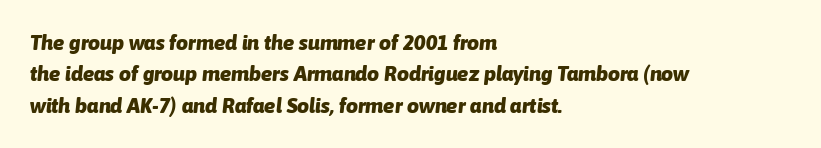
Q: Is the text bold? A: Yes.
Q: Is the text italic (slanted)? A: Yes, it leans right by about 6 degrees.
Q: Is the text underlined? A: No.
Q: How is the paragraph aligned? A: Left-aligned.
Q: Is the spacing between letters normal or unusually wide? A: Normal.
Q: Is the spacing between lines tight, normal or loose? A: Normal.
